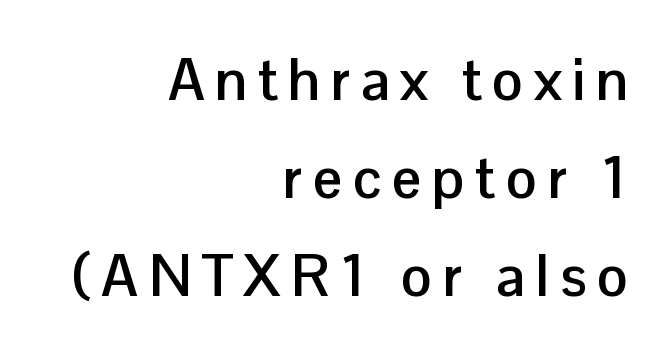
{"serif": "no", "italic": "no", "bold": "yes", "weight": "semibold", "width": "normal", "stroke_contrast": "low", "x_height": "medium", "monospaced": "no", "underline": "no", "align": "right", "line_spacing": "normal", "line_spacing_ratio": 1.69, "glyph_px": 58}
